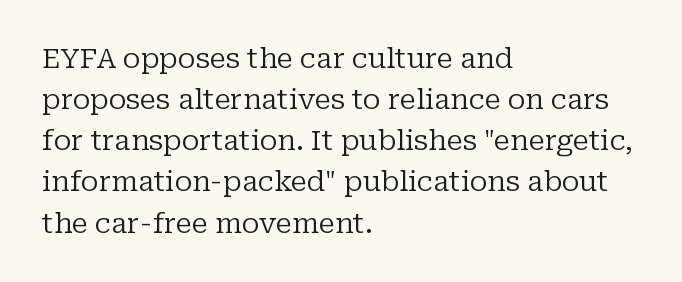
The image shows 28 px regular-weight serif type, upright; set left-aligned, normal line spacing (1.47x), normal letter spacing, not underlined; low stroke contrast and a medium x-height.
